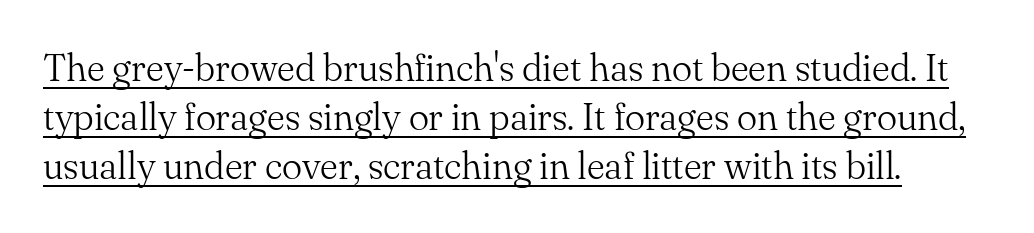
Q: Is the text bold? A: No.
Q: Is the text italic (slanted)? A: No, it is upright.
Q: Is the typeface a serif or a sans-serif typeface? A: Serif.
Q: Is the text underlined? A: Yes.
Q: Is the spacing between letters normal or unusually wide? A: Normal.
Q: Is the spacing between lines tight, normal or loose? A: Normal.
Q: Width (condensed, normal, or wide)? A: Normal.
Q: Stroke contrast? A: Medium.
Q: x-height? A: Small.
Q: Monospaced? A: No.
